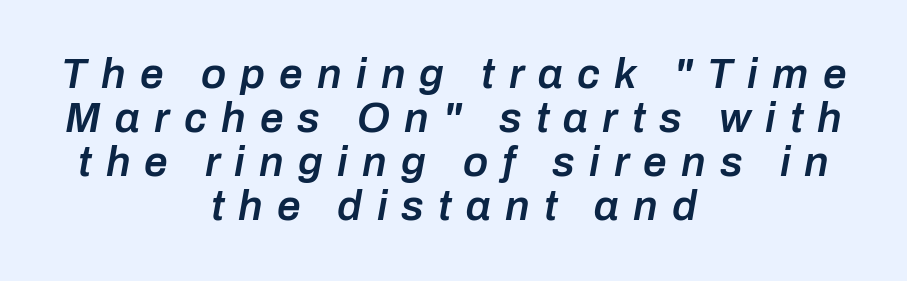
Q: Is the text bold? A: Semi-bold.
Q: Is the text italic (slanted)? A: Yes, it leans right by about 10 degrees.
Q: Is the text underlined? A: No.
Q: How is the paragraph aligned? A: Centered.
Q: Is the spacing between letters normal or unusually wide? A: Unusually wide.
Q: Is the spacing between lines tight, normal or loose? A: Tight.
Q: Width (condensed, normal, or wide)? A: Normal.
Q: Stroke contrast? A: Low.
Q: x-height? A: Medium.
Q: Monospaced? A: No.
